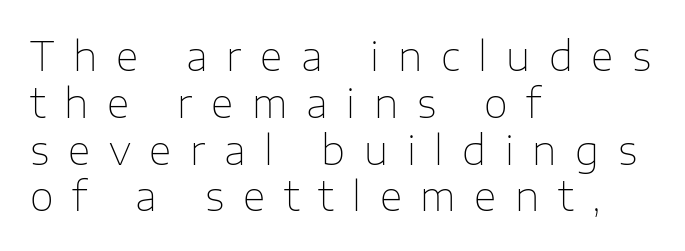
The rendering uses natural spacing where letterforms have individual widths. Reading down the block, your eye returns to a fixed left position each line. A typesetter would mark this as roman, not italic. No word sits above an underline. The rendering shows plain stroke endings on the letterforms — a sans-serif design.
